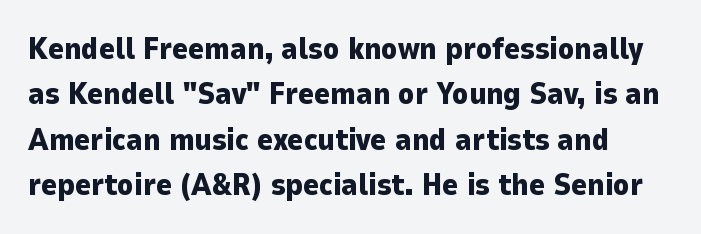
{"serif": "no", "italic": "no", "bold": "yes", "weight": "heavy", "width": "normal", "stroke_contrast": "low", "x_height": "medium", "monospaced": "no", "underline": "no", "line_spacing": "normal", "line_spacing_ratio": 1.51, "letter_spacing": "normal", "letter_spacing_em": 0.0, "glyph_px": 30}
